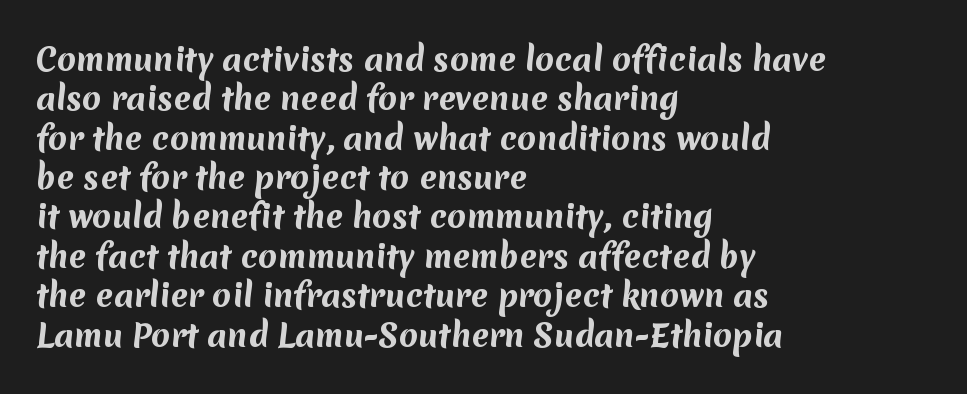
The glyphs have the mass of a bold cut. This sample uses a sans-serif face. Letters rest on an invisible, unmarked baseline. The face used here is proportionally spaced, like ordinary book or web type. Summary of vertical rhythm: regular, with standard interline spacing. No extra tracking has been applied to these lines.
